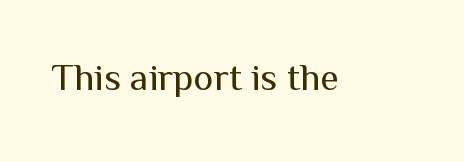
Q: Is the text bold? A: No.
Q: Is the text italic (slanted)? A: No, it is upright.
Q: Is the typeface a serif or a sans-serif typeface? A: Sans-serif.
Q: Is the text underlined? A: No.
Q: Is the spacing between letters normal or unusually wide? A: Normal.
Q: Width (condensed, normal, or wide)? A: Normal.
Q: Stroke contrast? A: Medium.
Q: x-height? A: Medium.
Q: Monospaced? A: No.
